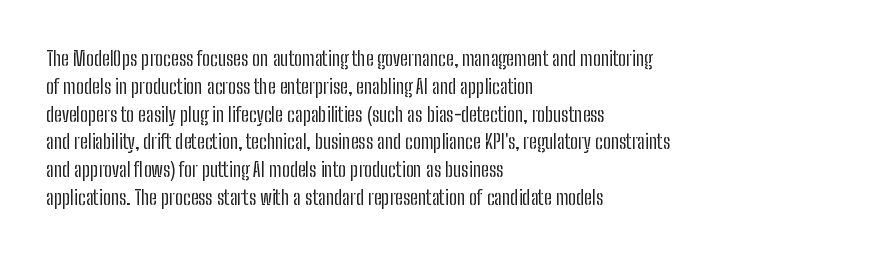
{"italic": "no", "bold": "no", "underline": "no", "align": "left", "line_spacing": "normal", "line_spacing_ratio": 1.39, "letter_spacing": "normal", "letter_spacing_em": 0.0, "glyph_px": 20}
